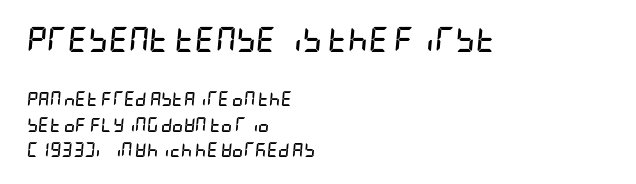
A classic flush-left, rag-right setting is used for this passage. Honestly, there is no underline to notice here at all. Does the bottom block carry the larger type? No, the top block does. The letters are slanted; this is an italic face. Stroke thickness is high; the sample reads as a true bold.
